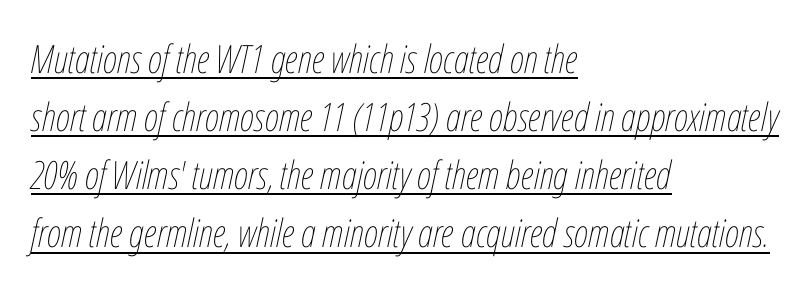
The image shows 39 px thin, condensed type, italic (leaning right); set left-aligned, normal line spacing (1.49x), normal letter spacing, underlined; low stroke contrast and a medium x-height.
